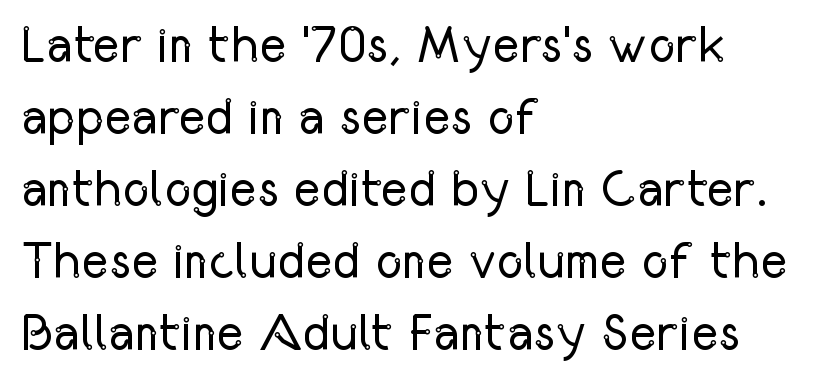
Nobody touched the tracking dial on this one. Underline: absent. The weight would be labelled regular, book, light, or lighter still. Posture: upright roman. The rendering shows plain stroke endings on the letterforms — a sans-serif design.
